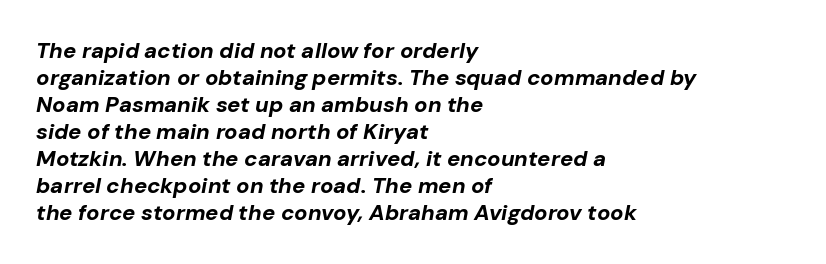
Q: Is the text bold? A: Yes.
Q: Is the text italic (slanted)? A: Yes, it leans right by about 10 degrees.
Q: Is the text underlined? A: No.
Q: How is the paragraph aligned? A: Left-aligned.
Q: Is the spacing between letters normal or unusually wide? A: Normal.
